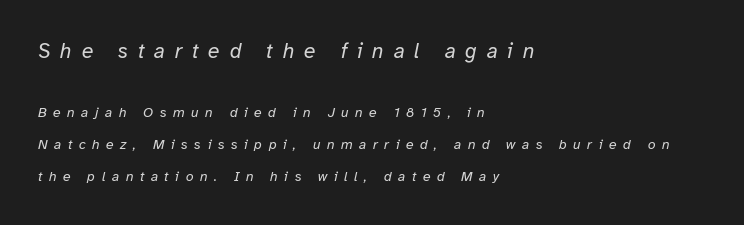
Q: Is the text bold? A: No.
Q: Is the text italic (slanted)? A: Yes, it leans right by about 12 degrees.
Q: Is the text underlined? A: No.
Q: How is the paragraph aligned? A: Left-aligned.
Q: Is the spacing between letters normal or unusually wide? A: Unusually wide.
Q: Is the spacing between lines tight, normal or loose? A: Loose.
Q: Which block of text is set in a larger size, the first (top) or the second (bottom)? A: The first (top) one.
